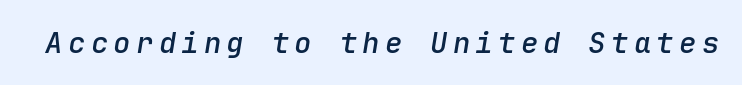
The image shows 29 px semibold type, italic (leaning right), monospaced; set not underlined; low stroke contrast and a medium x-height.
